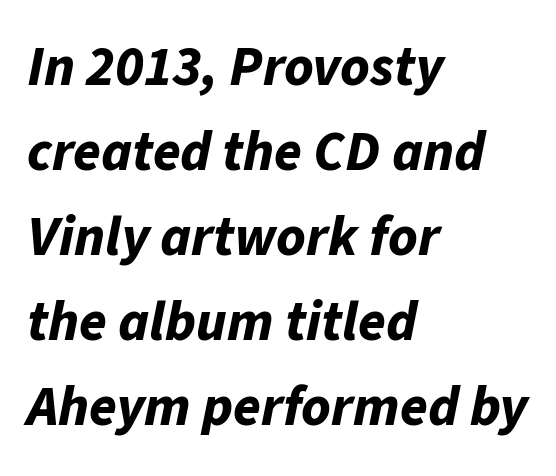
Q: Is the text bold? A: Yes.
Q: Is the text italic (slanted)? A: Yes, it leans right by about 11 degrees.
Q: Is the text underlined? A: No.
Q: How is the paragraph aligned? A: Left-aligned.
Q: Is the spacing between letters normal or unusually wide? A: Normal.
Q: Is the spacing between lines tight, normal or loose? A: Normal.
Q: Width (condensed, normal, or wide)? A: Normal.
Q: Stroke contrast? A: Low.
Q: x-height? A: Medium.
Q: Monospaced? A: No.
